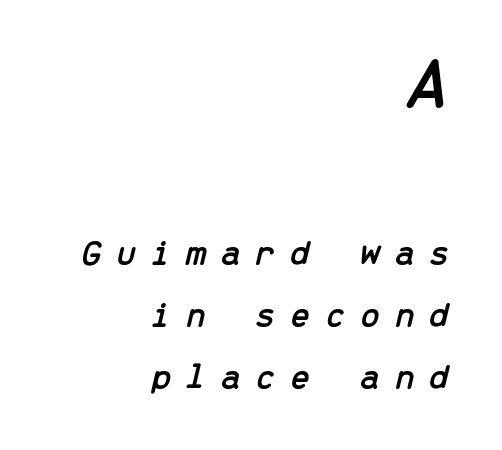
The image shows 74 px text type, italic (leaning right), monospaced; set right-aligned, normal line spacing (1.68x), unusually wide letter spacing (+0.38 em), not underlined; the first (top) block is 2.0x larger; low stroke contrast and a medium x-height.
